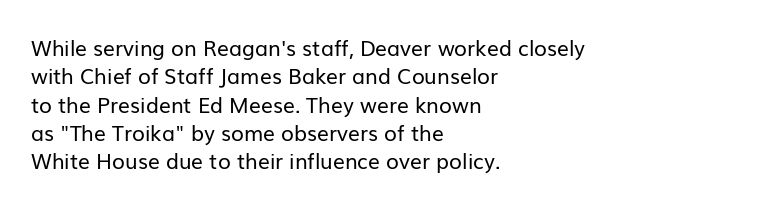
{"italic": "no", "bold": "no", "underline": "no", "align": "left", "line_spacing": "normal", "line_spacing_ratio": 1.35, "letter_spacing": "normal", "letter_spacing_em": 0.0, "glyph_px": 21}
